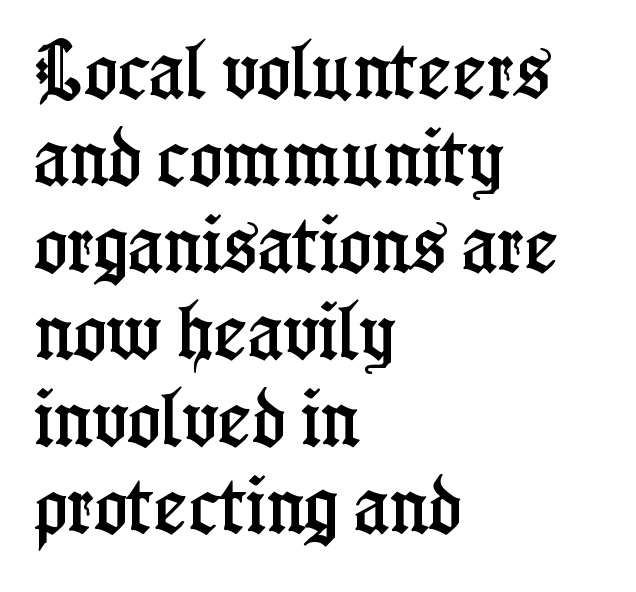
The ragged edge is on the right, which tells us the setting is flush left. A typesetter would call this leading conventional body-copy spacing. Underline: absent. Little horizontal feet cap the strokes, marking this as serif type. Students, note that the glyphs here touch the page at normal intervals.
